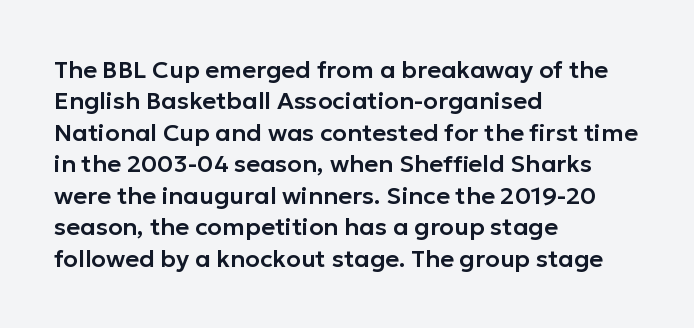
Here the glyphs are tracked normally, forming tight word shapes. Type without underlining. A roman cut, with each character standing at attention. A classic flush-left, rag-right setting is used for this passage.
